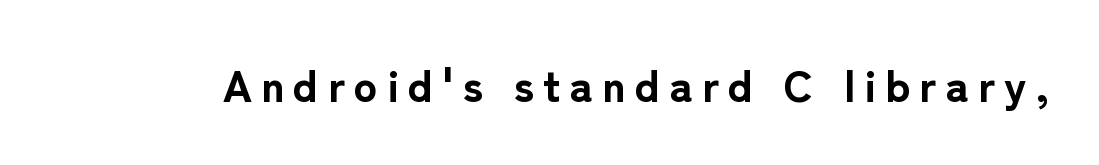
{"serif": "no", "italic": "no", "bold": "yes", "weight": "bold", "width": "normal", "stroke_contrast": "low", "x_height": "medium", "monospaced": "no", "underline": "no", "letter_spacing": "wide", "letter_spacing_em": 0.21, "glyph_px": 44}
